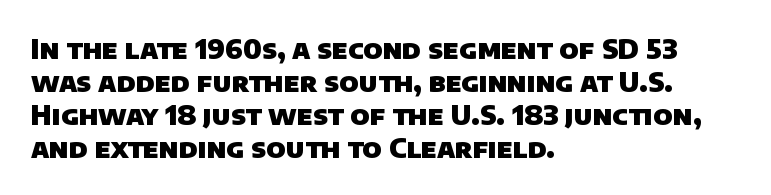
{"bold": "yes", "underline": "no", "align": "left", "line_spacing_ratio": 1.22, "letter_spacing": "normal", "letter_spacing_em": 0.0, "glyph_px": 27}
